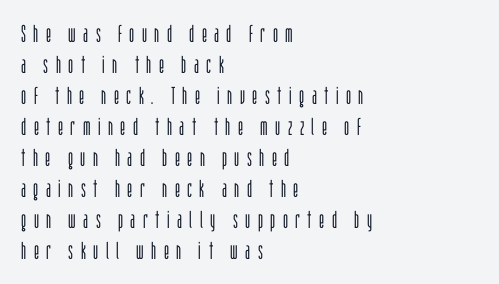
Q: Is the text bold? A: No.
Q: Is the text italic (slanted)? A: No, it is upright.
Q: Is the text underlined? A: No.
Q: How is the paragraph aligned? A: Left-aligned.
Q: Is the spacing between letters normal or unusually wide? A: Unusually wide.
Q: Is the spacing between lines tight, normal or loose? A: Normal.
